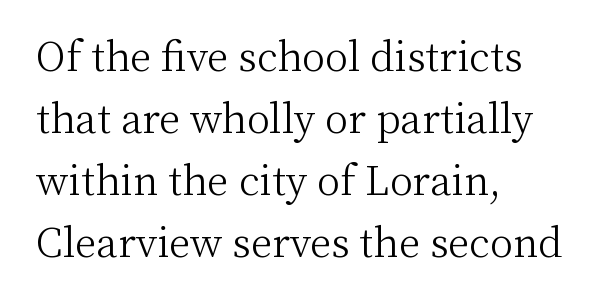
Q: Is the text bold? A: No.
Q: Is the text italic (slanted)? A: No, it is upright.
Q: Is the typeface a serif or a sans-serif typeface? A: Serif.
Q: Is the text underlined? A: No.
Q: How is the paragraph aligned? A: Left-aligned.
Q: Is the spacing between letters normal or unusually wide? A: Normal.
Q: Is the spacing between lines tight, normal or loose? A: Normal.
Q: Width (condensed, normal, or wide)? A: Normal.
Q: Stroke contrast? A: Medium.
Q: x-height? A: Medium.
Q: Monospaced? A: No.
